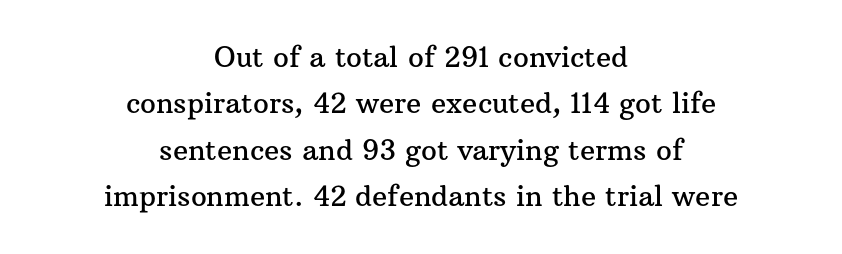
The rendering uses natural spacing where letterforms have individual widths. The string is rendered with underlining switched off. The glyphs in this specimen are seriffed. Letter spacing: default.
